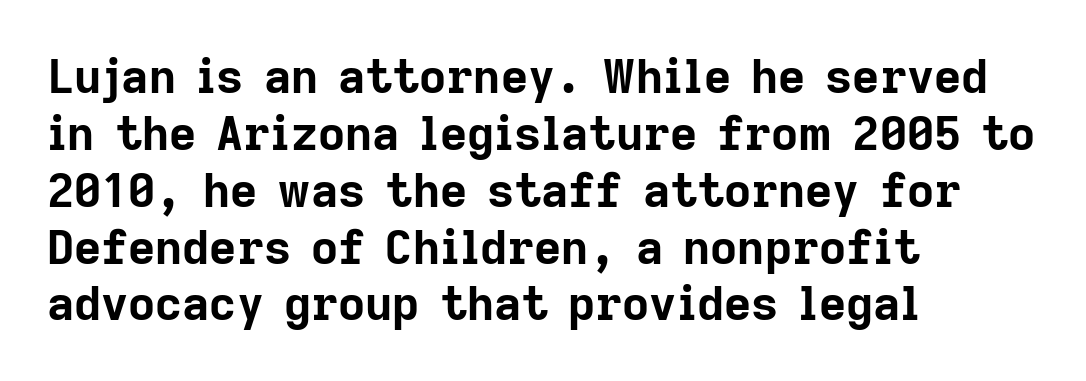
Does the lettering tilt? It doesn't — this is upright. The passage shown has conventional tracking throughout. Look at the stroke-to-counter ratio: heavy, a bold. A typesetter would call this proportional, since set widths differ per character. Type without underlining.
